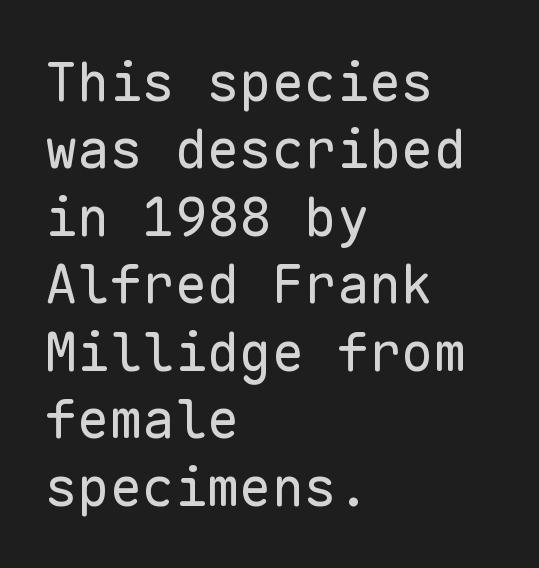
The image shows 54 px regular-weight sans-serif type, upright, monospaced; set left-aligned, normal line spacing (1.25x), normal letter spacing, not underlined; low stroke contrast and a medium x-height.
